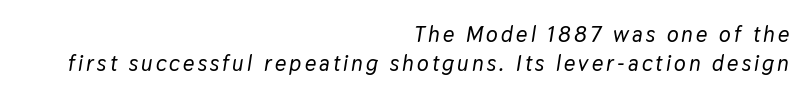
Q: Is the text italic (slanted)? A: Yes, it leans right by about 9 degrees.
Q: Is the text underlined? A: No.
Q: How is the paragraph aligned? A: Right-aligned.
Q: Is the spacing between lines tight, normal or loose? A: Normal.
